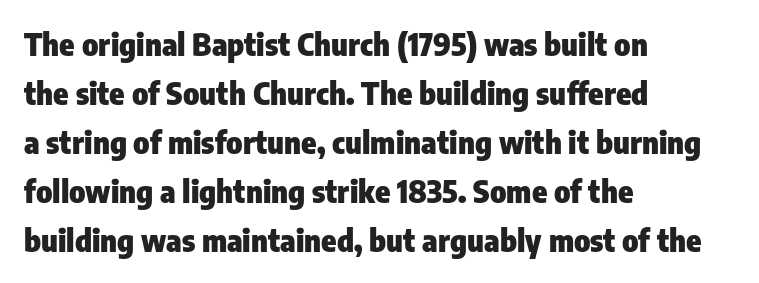
Q: Is the text bold? A: Yes.
Q: Is the text italic (slanted)? A: No, it is upright.
Q: Is the typeface a serif or a sans-serif typeface? A: Sans-serif.
Q: Is the text underlined? A: No.
Q: How is the paragraph aligned? A: Left-aligned.
Q: Is the spacing between letters normal or unusually wide? A: Normal.
Q: Is the spacing between lines tight, normal or loose? A: Normal.
Q: Width (condensed, normal, or wide)? A: Condensed.
Q: Stroke contrast? A: Low.
Q: x-height? A: Medium.
Q: Monospaced? A: No.
